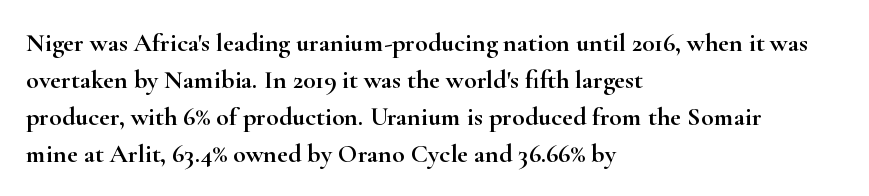
Inter-character spacing is left at the font's built-in metrics. Bare-footed words on every line. Every stem runs plumb, perpendicular to the baseline. Line spacing here is normal. Every row of glyphs begins at an identical x-position on the left.
